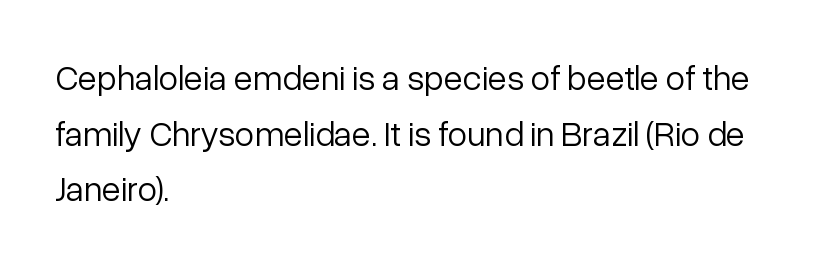
Check under the words: just untouched page. Stroke terminals: plain, sans-serif. Characters follow at the spacing the type designer built in. Stems here are at most as thick as an everyday book face.
